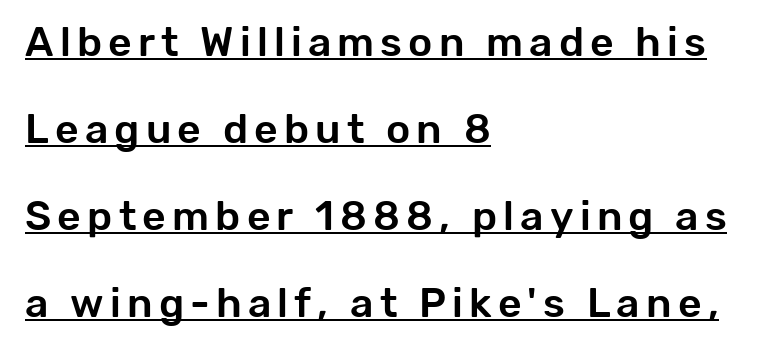
Think of a printed novel: that variable character pitch is what you see here. In CSS terms this would be text-align: left. Grotesque or geometric, the face here clearly has no serifs. This sample trades compactness for vertical openness between lines.
